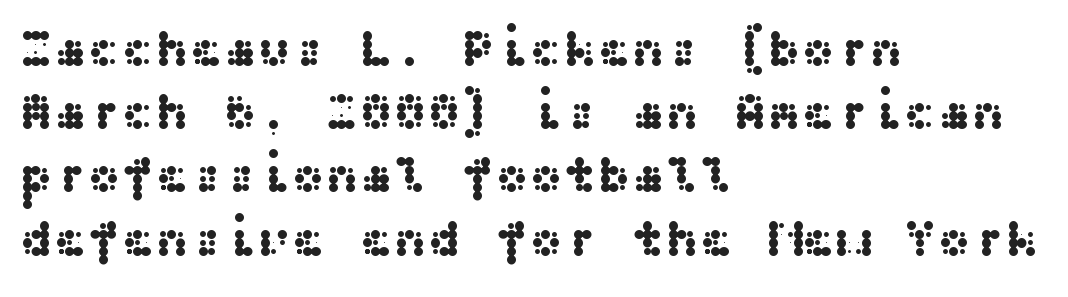
Q: Is the text italic (slanted)? A: No, it is upright.
Q: Is the typeface a serif or a sans-serif typeface? A: Sans-serif.
Q: Is the text underlined? A: No.
Q: How is the paragraph aligned? A: Left-aligned.
Q: Is the spacing between letters normal or unusually wide? A: Normal.
Q: Width (condensed, normal, or wide)? A: Wide.
Q: Stroke contrast? A: Medium.
Q: x-height? A: Medium.
